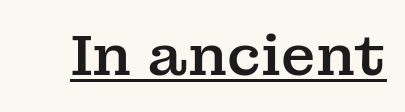
Q: Is the text italic (slanted)? A: No, it is upright.
Q: Is the typeface a serif or a sans-serif typeface? A: Serif.
Q: Is the text underlined? A: Yes.
Q: Is the spacing between letters normal or unusually wide? A: Normal.
Q: Width (condensed, normal, or wide)? A: Normal.
Q: Stroke contrast? A: Medium.
Q: x-height? A: Medium.
Q: Monospaced? A: No.
